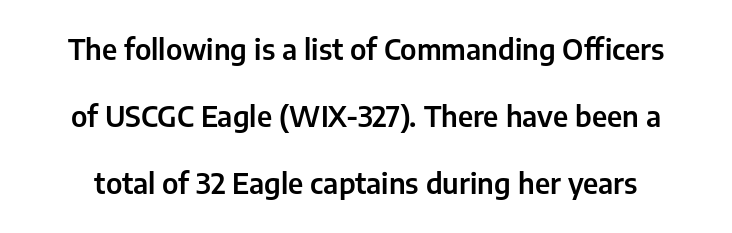
The image shows 28 px sans-serif type, upright; set loose line spacing (2.4x), normal letter spacing, not underlined; low stroke contrast and a medium x-height.
